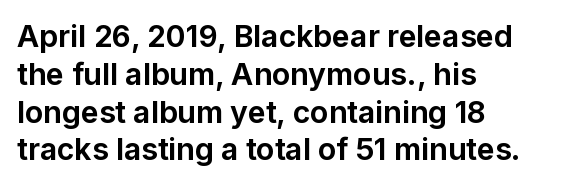
The rendering uses natural spacing where letterforms have individual widths. The glyphs have the mass of a bold cut. The letters stand upright; this is a roman face. Line spacing here is normal.
